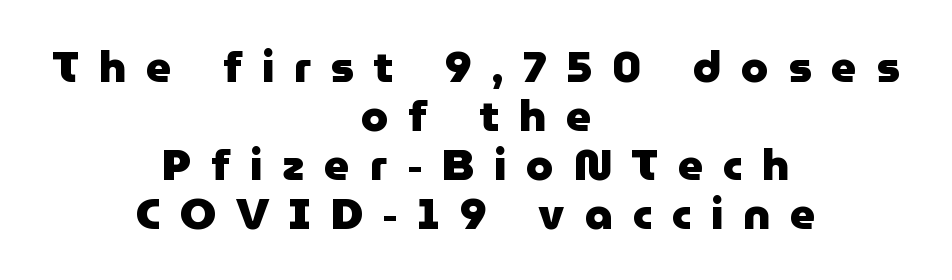
{"serif": "no", "italic": "no", "bold": "yes", "weight": "heavy", "width": "normal", "stroke_contrast": "low", "x_height": "medium", "monospaced": "no", "underline": "no", "align": "center", "line_spacing": "tight", "line_spacing_ratio": 1.11, "letter_spacing": "wide", "letter_spacing_em": 0.45, "glyph_px": 44}
